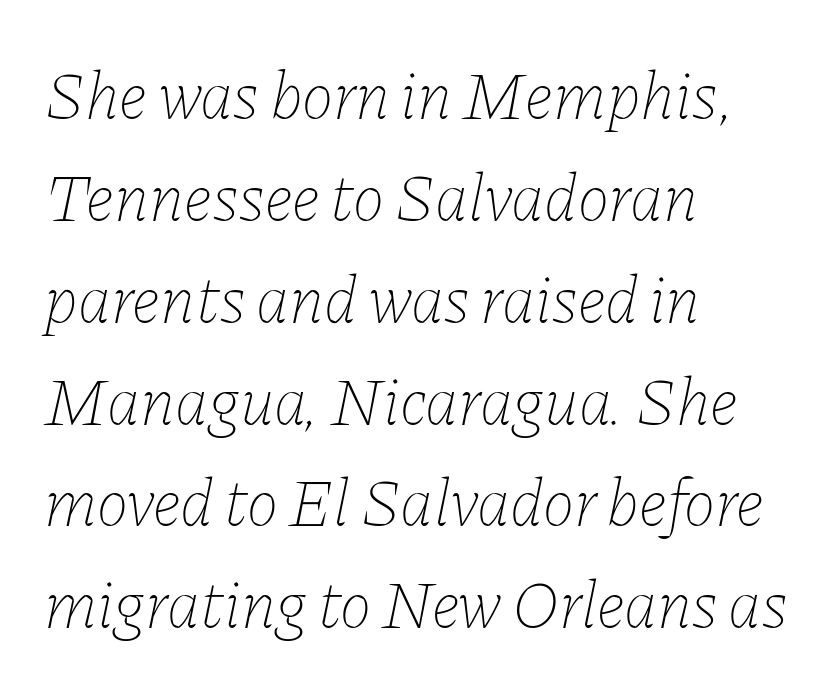
The weight would be labelled regular, book, light, or lighter still. Varying glyph widths throughout — classic text-font behaviour. What stands out about the letter spacing? Nothing — it is the standard amount. The glyphs look as if they've been sheared to an angle. All the whitespace from short lines collects on the right. Line spacing here is normal.
